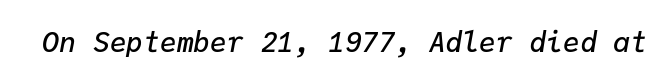
Q: Is the text bold? A: Semi-bold.
Q: Is the text italic (slanted)? A: Yes, it leans right by about 9 degrees.
Q: Is the text underlined? A: No.
Q: Is the spacing between letters normal or unusually wide? A: Normal.
Q: Width (condensed, normal, or wide)? A: Normal.
Q: Stroke contrast? A: Low.
Q: x-height? A: Medium.
Q: Monospaced? A: Yes.
